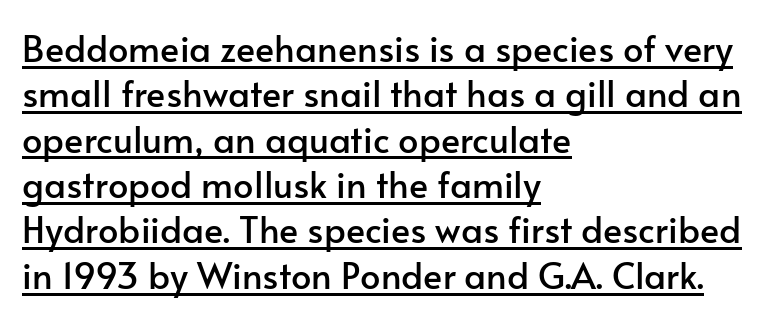
Q: Is the text italic (slanted)? A: No, it is upright.
Q: Is the typeface a serif or a sans-serif typeface? A: Sans-serif.
Q: Is the text underlined? A: Yes.
Q: How is the paragraph aligned? A: Left-aligned.
Q: Is the spacing between letters normal or unusually wide? A: Normal.
Q: Is the spacing between lines tight, normal or loose? A: Normal.
Q: Width (condensed, normal, or wide)? A: Normal.
Q: Stroke contrast? A: Low.
Q: x-height? A: Small.
Q: Monospaced? A: No.
